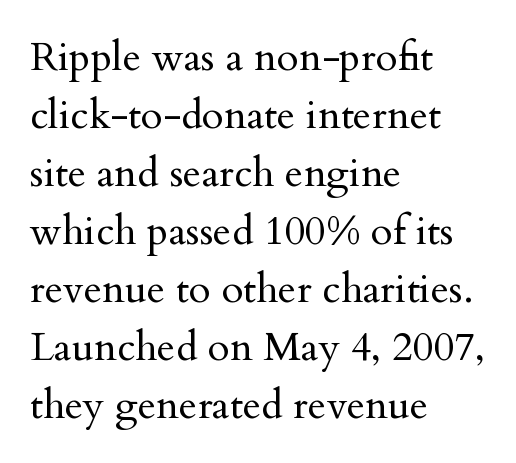
The typography opts for an upright posture over an oblique one. Interline gaps are of average width in this sample. Where is the straight margin? On the left. Observe the serifs anchoring each vertical stroke in this sample.
